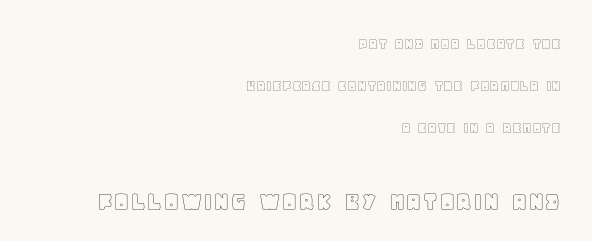
Character widths vary here, with narrow letters taking less room than wide ones. Of the two passages, the one underneath uses the larger point size. This sample uses plain, unmodified letter spacing. Whoever set this chose breathing room over compactness in the vertical rhythm. The gap between lines stays unmarked. The axis of the letterforms is exactly vertical.
